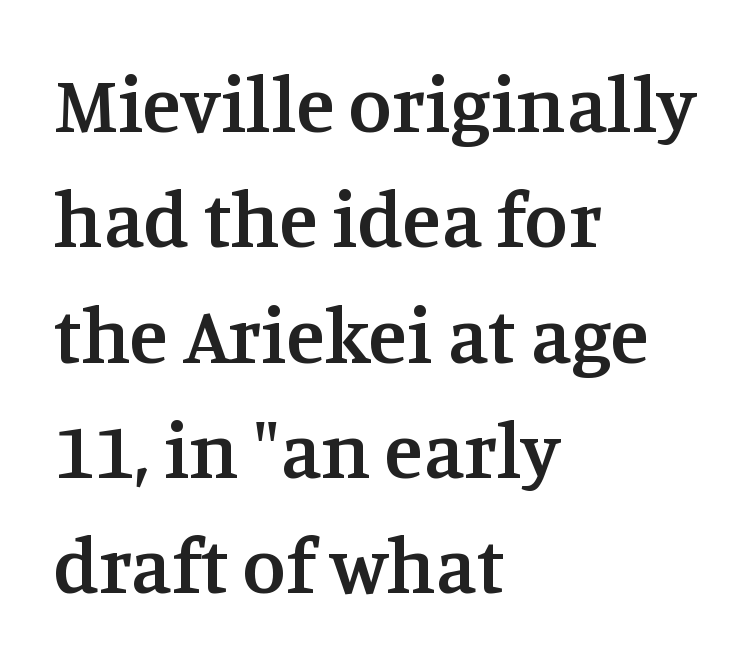
The image shows 79 px semibold serif type, upright; set left-aligned, normal line spacing (1.46x), normal letter spacing, not underlined; medium stroke contrast and a large x-height.
